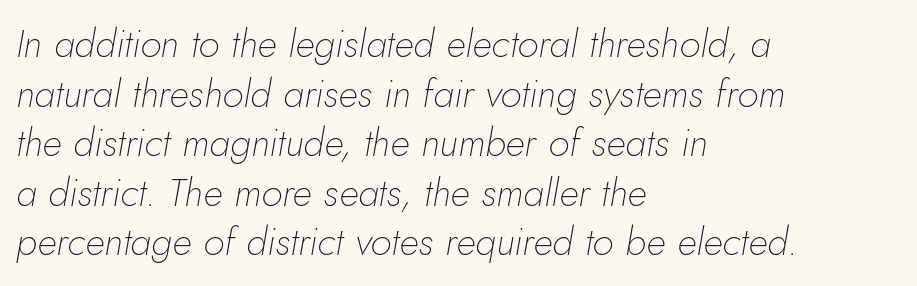
{"italic": "yes", "lean": "right", "slant_degrees": 10, "bold": "no", "weight": "thin", "width": "normal", "stroke_contrast": "low", "x_height": "small", "monospaced": "no", "underline": "no", "align": "left", "line_spacing": "normal", "line_spacing_ratio": 1.27, "letter_spacing": "normal", "letter_spacing_em": 0.0, "glyph_px": 39}
